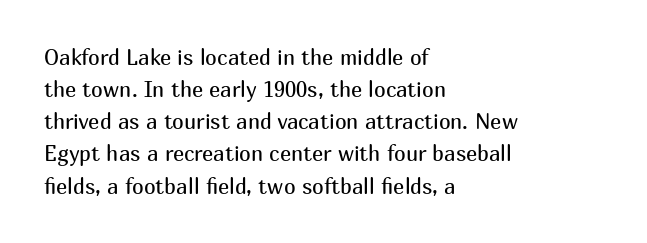
Is the block centered? No — it sits flush against the left margin. Honestly, the row spacing looks completely unremarkable. Check under the words: just untouched page. Ascenders rise straight up at ninety degrees. Nobody touched the tracking dial on this one.
